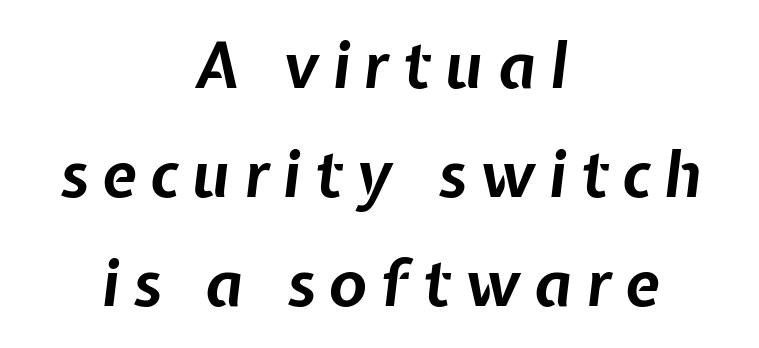
{"italic": "yes", "lean": "right", "slant_degrees": 7, "bold": "yes", "weight": "bold", "width": "normal", "stroke_contrast": "low", "x_height": "medium", "monospaced": "no", "underline": "no", "align": "center", "line_spacing_ratio": 1.73, "letter_spacing": "wide", "letter_spacing_em": 0.22, "glyph_px": 63}
